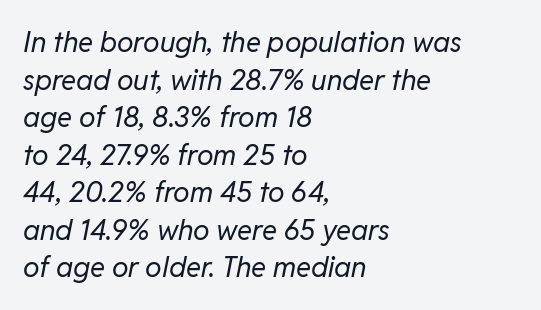
The image shows 28 px regular-weight type, italic (leaning right); set left-aligned, normal line spacing (1.34x), normal letter spacing, not underlined; low stroke contrast and a medium x-height.
